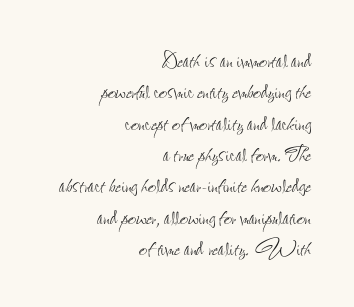
{"bold": "no", "weight": "thin", "width": "condensed", "stroke_contrast": "low", "x_height": "small", "monospaced": "no", "underline": "no", "align": "right", "line_spacing": "tight", "line_spacing_ratio": 1.08, "letter_spacing": "normal", "letter_spacing_em": 0.0, "glyph_px": 29}
